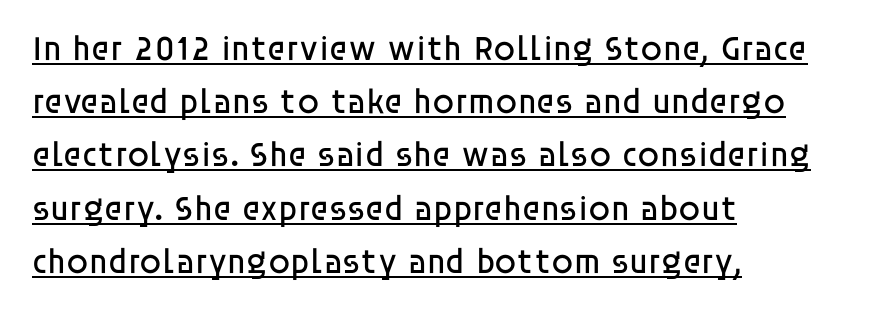
Q: Is the text bold? A: No.
Q: Is the text italic (slanted)? A: No, it is upright.
Q: Is the typeface a serif or a sans-serif typeface? A: Sans-serif.
Q: Is the text underlined? A: Yes.
Q: How is the paragraph aligned? A: Left-aligned.
Q: Is the spacing between letters normal or unusually wide? A: Normal.
Q: Is the spacing between lines tight, normal or loose? A: Normal.
Q: Width (condensed, normal, or wide)? A: Normal.
Q: Stroke contrast? A: Low.
Q: x-height? A: Large.
Q: Monospaced? A: No.
